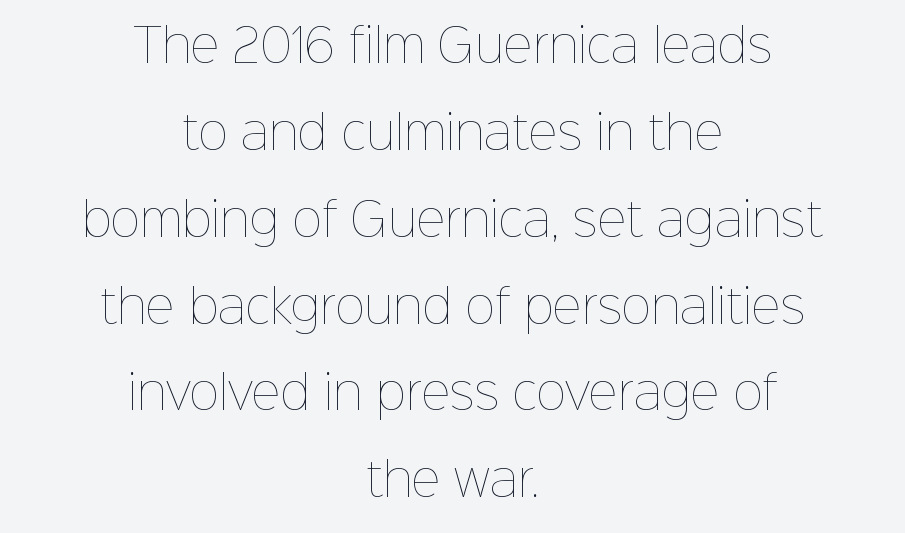
Q: Is the text bold? A: No.
Q: Is the text italic (slanted)? A: No, it is upright.
Q: Is the text underlined? A: No.
Q: How is the paragraph aligned? A: Centered.
Q: Is the spacing between letters normal or unusually wide? A: Normal.
Q: Is the spacing between lines tight, normal or loose? A: Loose.
Q: Width (condensed, normal, or wide)? A: Normal.
Q: Stroke contrast? A: Low.
Q: x-height? A: Medium.
Q: Monospaced? A: No.
